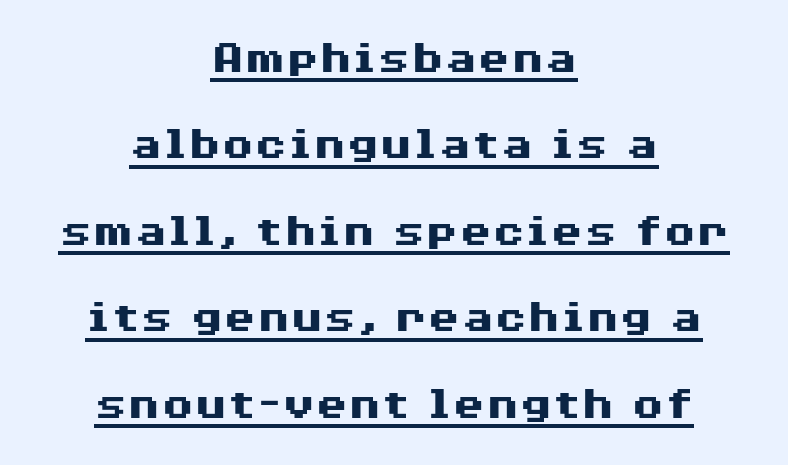
{"serif": "no", "italic": "no", "bold": "yes", "weight": "heavy", "width": "wide", "stroke_contrast": "medium", "x_height": "medium", "monospaced": "no", "underline": "yes", "align": "center", "line_spacing_ratio": 1.8, "letter_spacing": "normal", "letter_spacing_em": 0.0, "glyph_px": 48}
